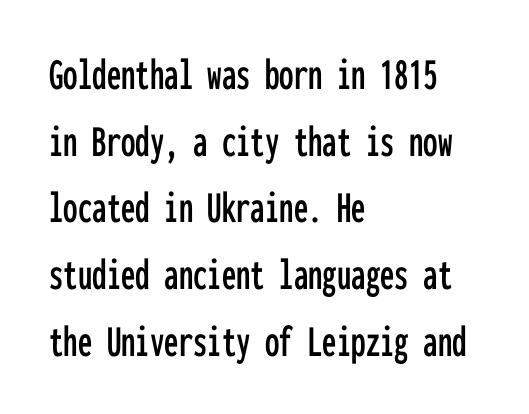
Q: Is the text italic (slanted)? A: No, it is upright.
Q: Is the typeface a serif or a sans-serif typeface? A: Sans-serif.
Q: Is the text underlined? A: No.
Q: How is the paragraph aligned? A: Left-aligned.
Q: Is the spacing between letters normal or unusually wide? A: Normal.
Q: Is the spacing between lines tight, normal or loose? A: Normal.
Q: Width (condensed, normal, or wide)? A: Condensed.
Q: Stroke contrast? A: Low.
Q: x-height? A: Medium.
Q: Monospaced? A: Yes.
